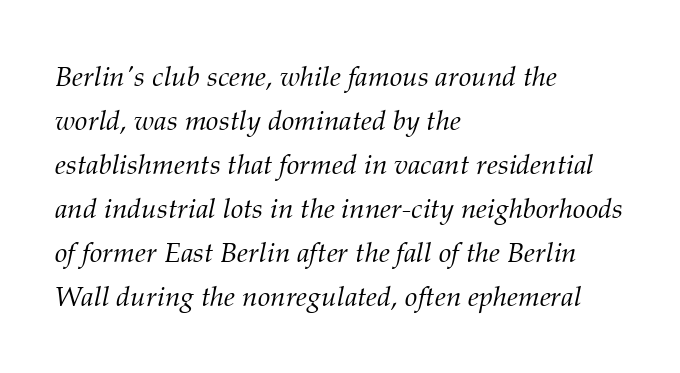
Q: Is the text bold? A: No.
Q: Is the text italic (slanted)? A: Yes, it leans right by about 12 degrees.
Q: Is the typeface a serif or a sans-serif typeface? A: Serif.
Q: Is the text underlined? A: No.
Q: How is the paragraph aligned? A: Left-aligned.
Q: Is the spacing between letters normal or unusually wide? A: Normal.
Q: Is the spacing between lines tight, normal or loose? A: Normal.
Q: Width (condensed, normal, or wide)? A: Normal.
Q: Stroke contrast? A: Medium.
Q: x-height? A: Medium.
Q: Monospaced? A: No.
